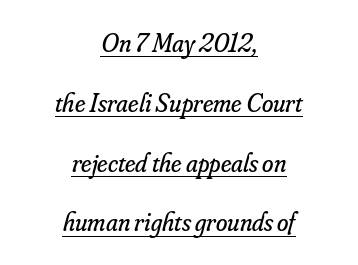
Q: Is the text bold? A: No.
Q: Is the text italic (slanted)? A: Yes, it leans right by about 16 degrees.
Q: Is the text underlined? A: Yes.
Q: How is the paragraph aligned? A: Centered.
Q: Is the spacing between letters normal or unusually wide? A: Normal.
Q: Is the spacing between lines tight, normal or loose? A: Loose.
